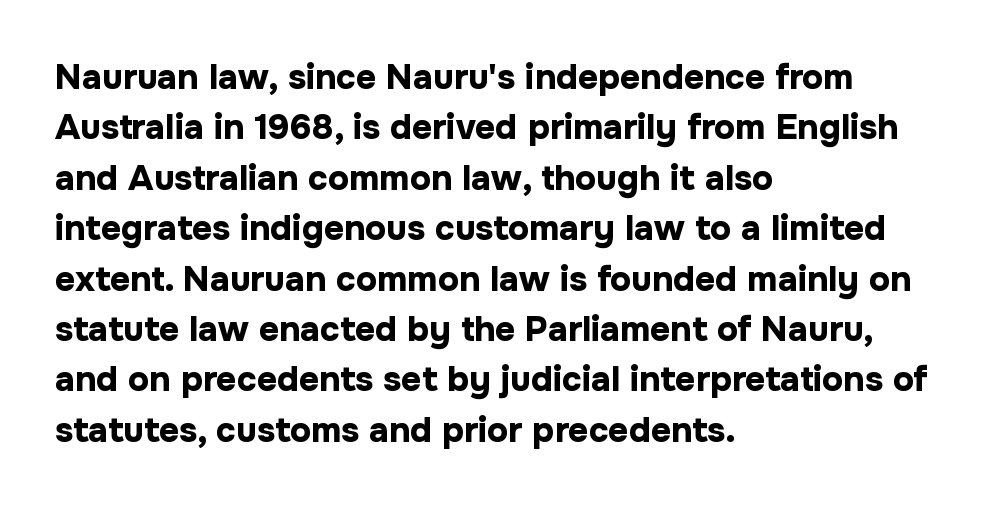
The image shows 35 px bold sans-serif type, upright; set left-aligned, normal line spacing (1.44x), normal letter spacing, not underlined; low stroke contrast and a medium x-height.
